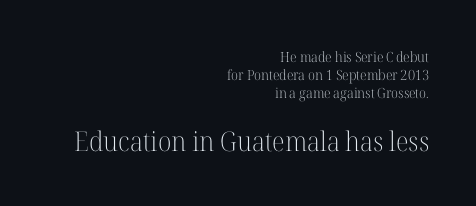
{"italic": "no", "bold": "no", "underline": "no", "align": "right", "line_spacing": "normal", "line_spacing_ratio": 1.27, "letter_spacing": "normal", "letter_spacing_em": 0.0, "larger_block": "second", "size_ratio": 1.93, "glyph_px": 27}
